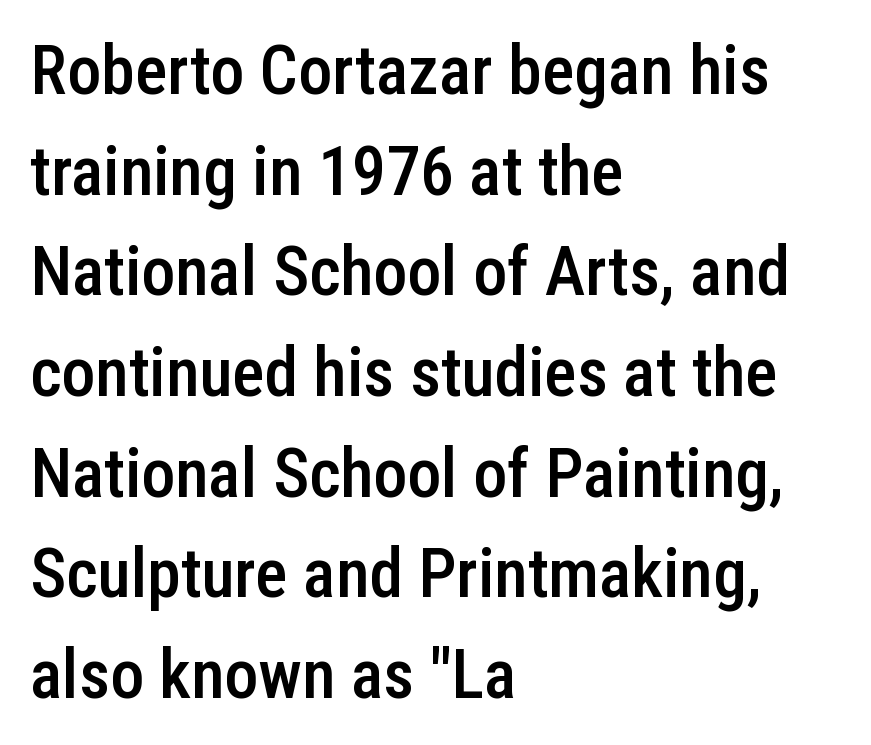
The image shows 68 px semibold, condensed sans-serif type, upright; set left-aligned, normal line spacing (1.48x), normal letter spacing, not underlined; low stroke contrast and a medium x-height.
